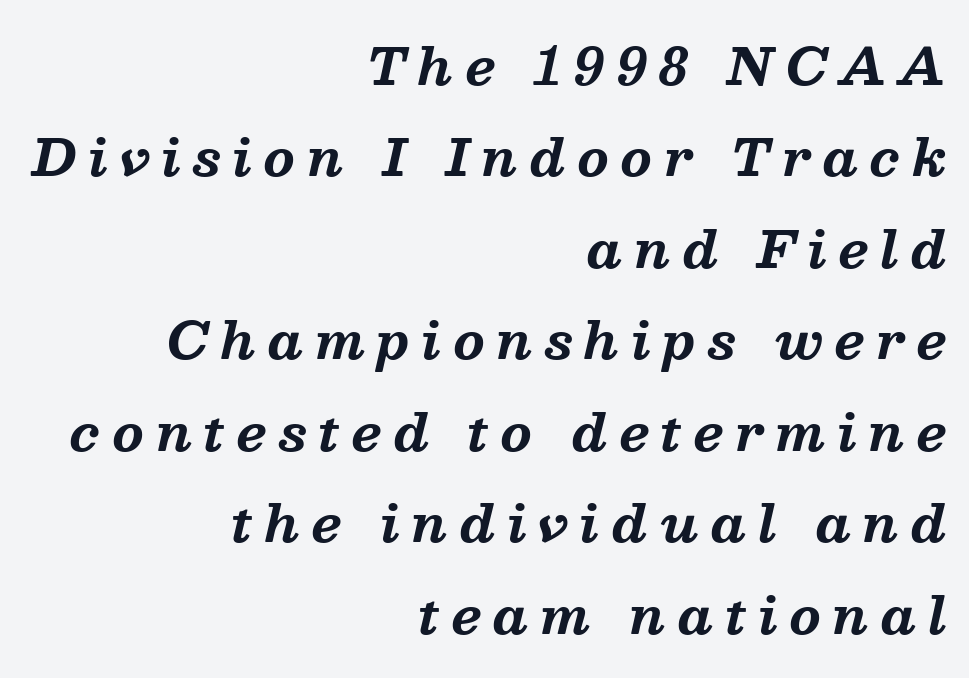
{"serif": "yes", "italic": "yes", "lean": "right", "slant_degrees": 13, "bold": "yes", "weight": "bold", "width": "normal", "stroke_contrast": "medium", "x_height": "medium", "monospaced": "no", "underline": "no", "align": "right", "line_spacing_ratio": 1.83, "letter_spacing": "wide", "letter_spacing_em": 0.24, "glyph_px": 50}
